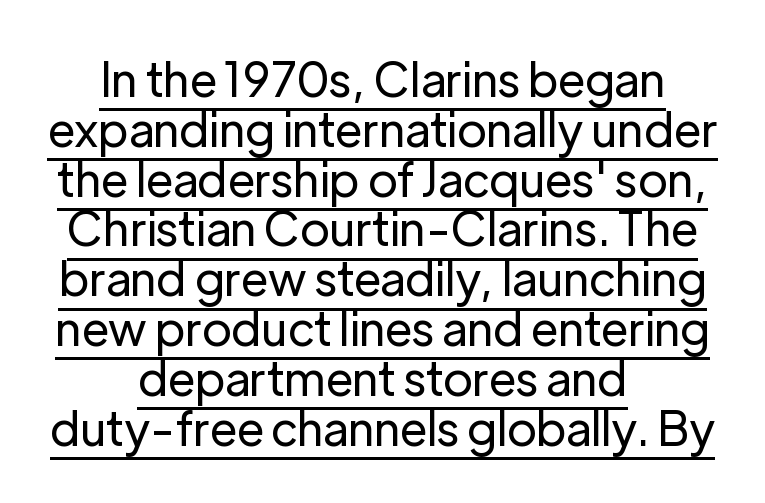
{"serif": "no", "italic": "no", "bold": "no", "weight": "regular", "width": "normal", "stroke_contrast": "low", "x_height": "medium", "monospaced": "no", "underline": "yes", "align": "center", "line_spacing": "tight", "line_spacing_ratio": 1.06, "letter_spacing": "normal", "letter_spacing_em": 0.0, "glyph_px": 47}
